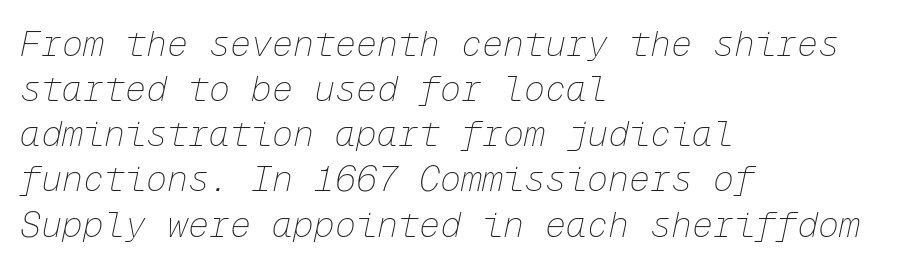
The image shows 35 px thin type, italic (leaning right), monospaced; set left-aligned, normal line spacing (1.29x), normal letter spacing, not underlined; low stroke contrast and a medium x-height.
